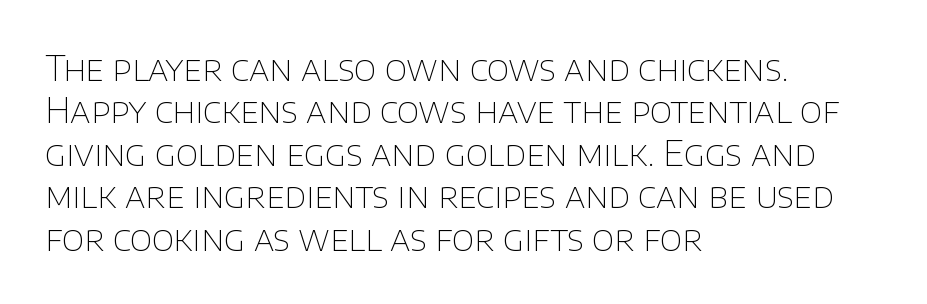
{"serif": "no", "italic": "no", "bold": "no", "weight": "thin", "width": "normal", "stroke_contrast": "low", "x_height": "large", "monospaced": "no", "underline": "no", "align": "left", "line_spacing": "normal", "line_spacing_ratio": 1.25, "letter_spacing": "normal", "letter_spacing_em": 0.0, "glyph_px": 34}
